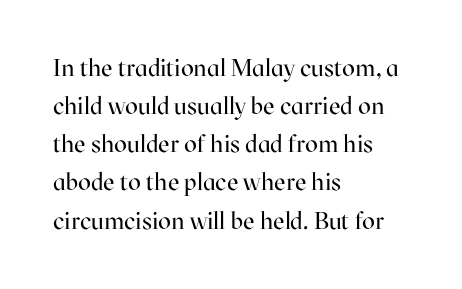
Is there much room between lines? A standard amount, neither cramped nor airy. A roman cut, with each character standing at attention. How are the letters spaced? Ordinarily, with no added tracking. This rendering features lettering with no underline. The paragraph shown leans on its left margin. The weight tops out at a normal text grade.
